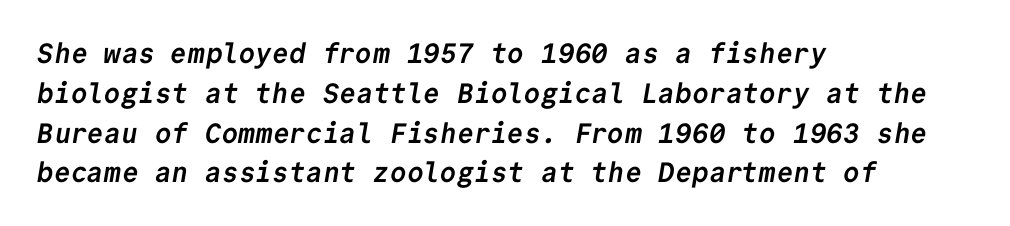
Q: Is the text bold? A: Yes.
Q: Is the typeface a serif or a sans-serif typeface? A: Sans-serif.
Q: Is the text underlined? A: No.
Q: How is the paragraph aligned? A: Left-aligned.
Q: Is the spacing between letters normal or unusually wide? A: Normal.
Q: Is the spacing between lines tight, normal or loose? A: Normal.
Q: Width (condensed, normal, or wide)? A: Normal.
Q: Stroke contrast? A: Low.
Q: x-height? A: Medium.
Q: Monospaced? A: Yes.
